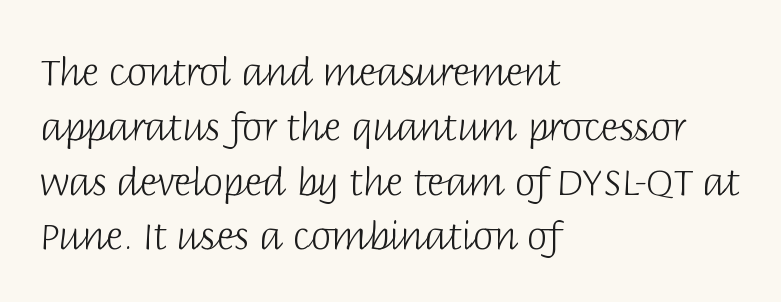
{"serif": "no", "italic": "no", "bold": "no", "weight": "light", "width": "normal", "stroke_contrast": "low", "x_height": "large", "monospaced": "no", "underline": "no", "align": "left", "line_spacing": "normal", "line_spacing_ratio": 1.48, "letter_spacing": "normal", "letter_spacing_em": 0.0, "glyph_px": 37}
